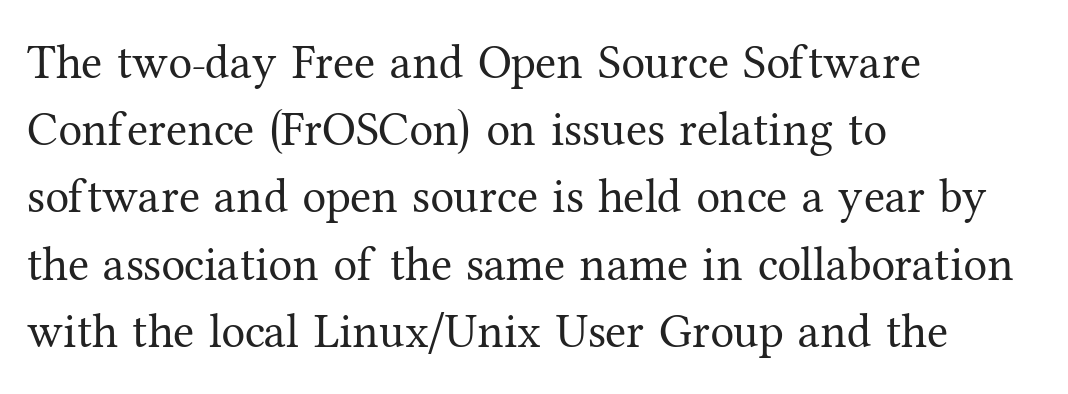
{"serif": "yes", "italic": "no", "bold": "no", "weight": "regular", "width": "normal", "stroke_contrast": "medium", "x_height": "medium", "monospaced": "no", "underline": "no", "align": "left", "line_spacing": "normal", "line_spacing_ratio": 1.4, "letter_spacing": "normal", "letter_spacing_em": 0.0, "glyph_px": 48}
